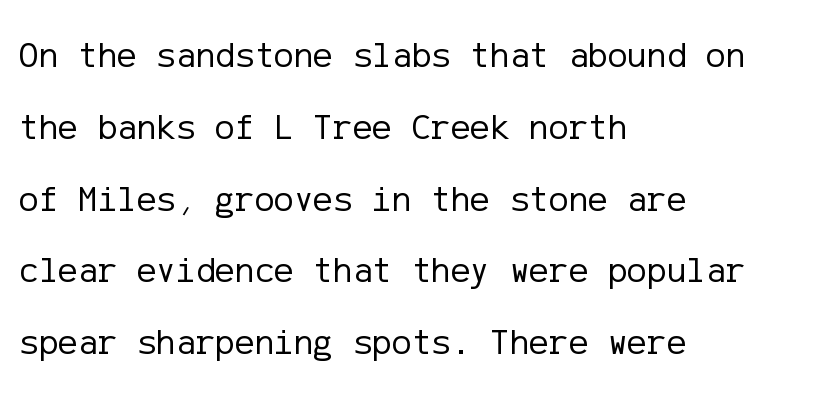
Nothing unusual about the tracking: characters are spaced as the font intends. Airy leading. Rule under the text: the space is simply empty. The axis of the letterforms is exactly vertical.
